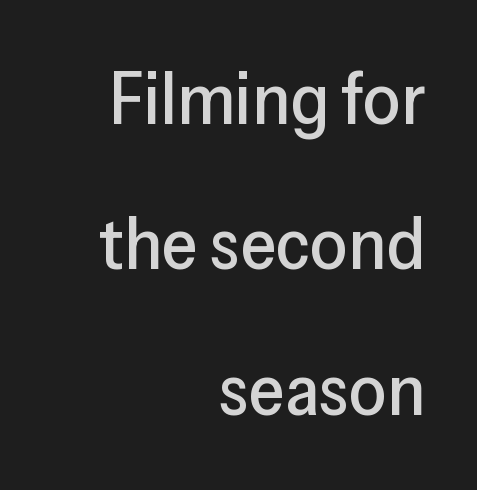
{"serif": "no", "italic": "no", "width": "normal", "stroke_contrast": "low", "x_height": "medium", "monospaced": "no", "underline": "no", "align": "right", "line_spacing": "loose", "line_spacing_ratio": 1.99, "letter_spacing": "normal", "letter_spacing_em": 0.0, "glyph_px": 73}
